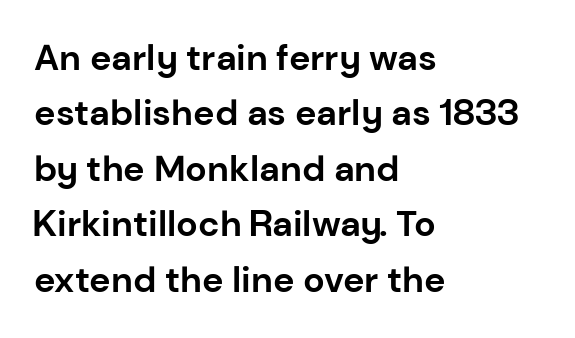
Q: Is the text bold? A: Yes.
Q: Is the text italic (slanted)? A: No, it is upright.
Q: Is the typeface a serif or a sans-serif typeface? A: Sans-serif.
Q: Is the text underlined? A: No.
Q: How is the paragraph aligned? A: Left-aligned.
Q: Is the spacing between letters normal or unusually wide? A: Normal.
Q: Is the spacing between lines tight, normal or loose? A: Normal.
Q: Width (condensed, normal, or wide)? A: Normal.
Q: Stroke contrast? A: Low.
Q: x-height? A: Medium.
Q: Monospaced? A: No.
